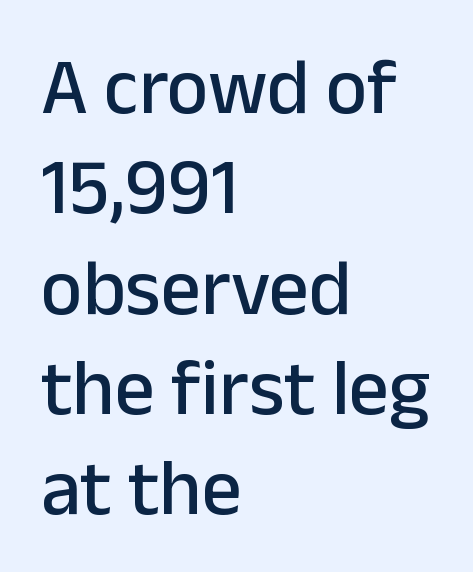
Compared with typical body copy, the letter spacing here is the same. Vertical strokes here are truly vertical. Stroke terminals: plain, sans-serif. You could not count columns in this text — the font is proportionally spaced. The setting favours the left margin, as ordinary paragraphs usually do.
